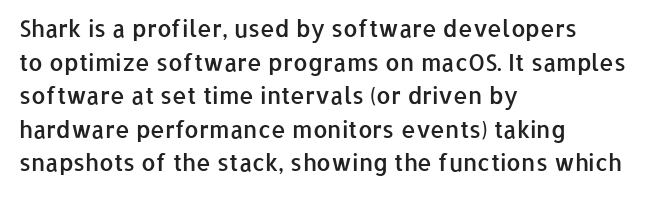
Q: Is the text bold? A: Semi-bold.
Q: Is the text italic (slanted)? A: No, it is upright.
Q: Is the text underlined? A: No.
Q: How is the paragraph aligned? A: Left-aligned.
Q: Is the spacing between letters normal or unusually wide? A: Normal.
Q: Is the spacing between lines tight, normal or loose? A: Normal.
